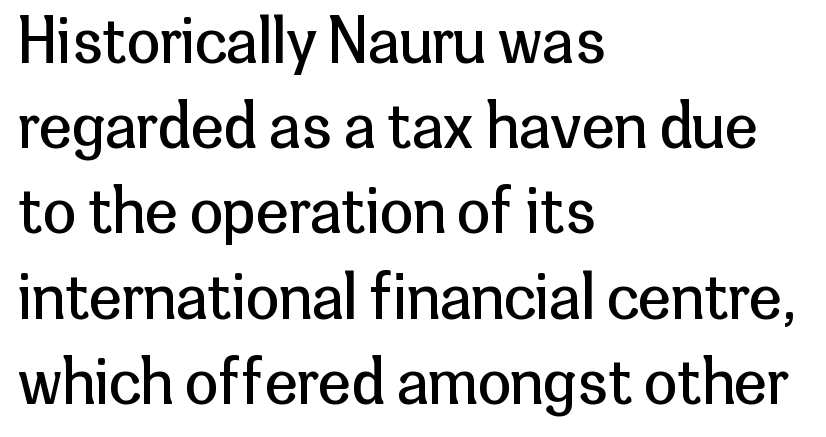
Q: Is the text bold? A: No.
Q: Is the text italic (slanted)? A: No, it is upright.
Q: Is the typeface a serif or a sans-serif typeface? A: Sans-serif.
Q: Is the text underlined? A: No.
Q: How is the paragraph aligned? A: Left-aligned.
Q: Is the spacing between letters normal or unusually wide? A: Normal.
Q: Is the spacing between lines tight, normal or loose? A: Normal.
Q: Width (condensed, normal, or wide)? A: Normal.
Q: Stroke contrast? A: Low.
Q: x-height? A: Medium.
Q: Monospaced? A: No.
